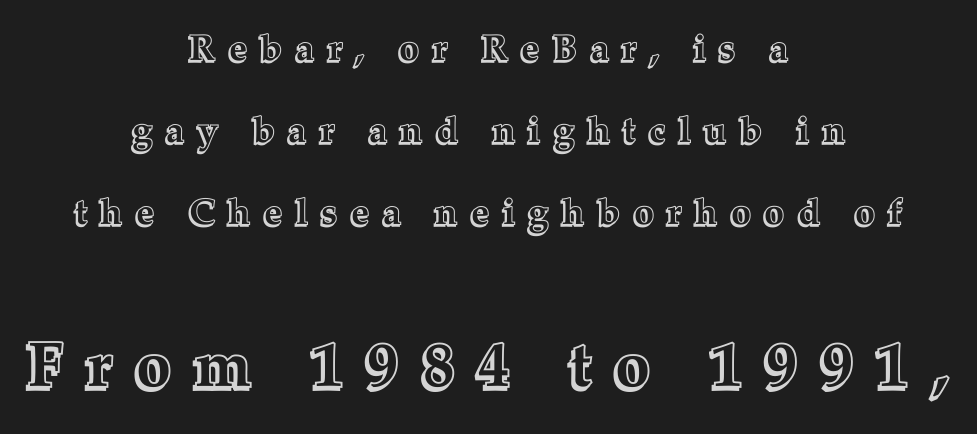
Q: Is the text italic (slanted)? A: No, it is upright.
Q: Is the text underlined? A: No.
Q: How is the paragraph aligned? A: Centered.
Q: Is the spacing between letters normal or unusually wide? A: Unusually wide.
Q: Is the spacing between lines tight, normal or loose? A: Loose.
Q: Which block of text is set in a larger size, the first (top) or the second (bottom)? A: The second (bottom) one.
Q: Width (condensed, normal, or wide)? A: Normal.
Q: x-height? A: Medium.
Q: Monospaced? A: No.
